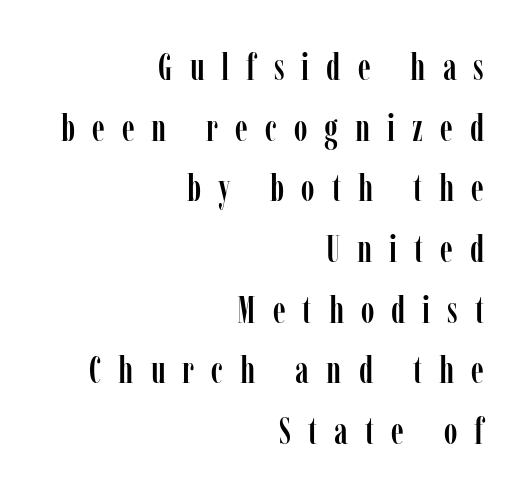
{"serif": "yes", "italic": "no", "width": "condensed", "stroke_contrast": "low", "x_height": "medium", "monospaced": "no", "underline": "no", "align": "right", "line_spacing": "normal", "line_spacing_ratio": 1.64, "letter_spacing": "wide", "letter_spacing_em": 0.46, "glyph_px": 37}
